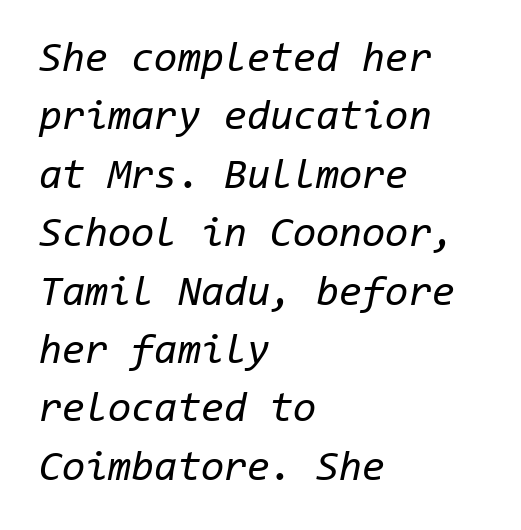
{"italic": "yes", "lean": "right", "slant_degrees": 11, "bold": "no", "weight": "regular", "width": "normal", "stroke_contrast": "low", "x_height": "medium", "monospaced": "yes", "underline": "no", "align": "left", "line_spacing": "normal", "line_spacing_ratio": 1.39, "letter_spacing": "normal", "letter_spacing_em": 0.0, "glyph_px": 42}
